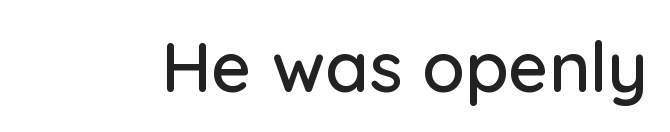
The image shows 70 px sans-serif type, upright; set normal letter spacing, not underlined; low stroke contrast and a medium x-height.
